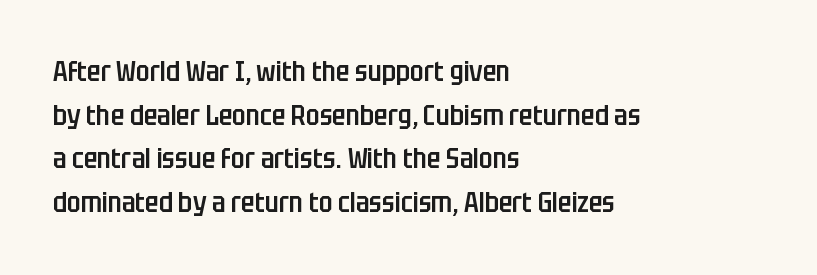
{"serif": "no", "italic": "no", "bold": "semi", "weight": "semibold", "width": "condensed", "stroke_contrast": "low", "x_height": "large", "monospaced": "no", "underline": "no", "align": "left", "line_spacing": "normal", "line_spacing_ratio": 1.56, "letter_spacing": "normal", "letter_spacing_em": 0.0, "glyph_px": 28}
